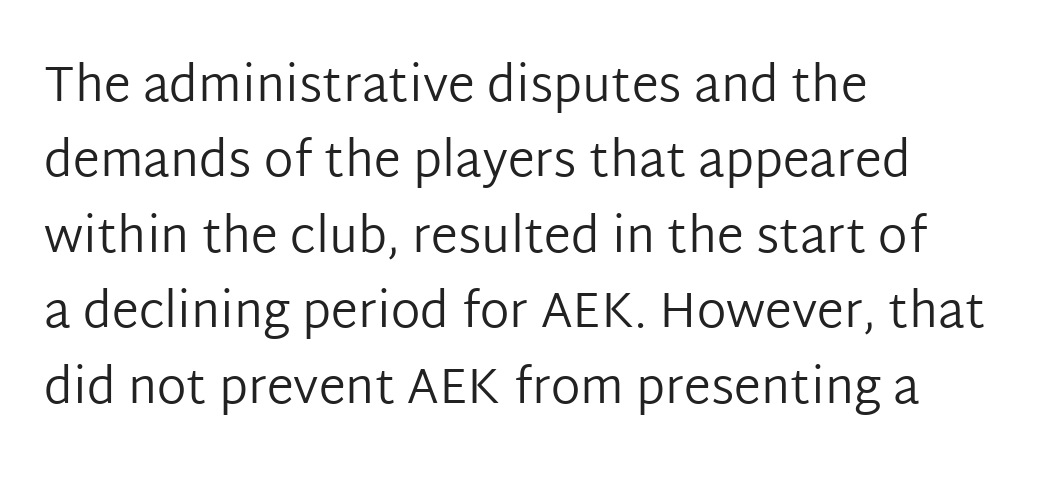
The image shows 49 px regular-weight sans-serif type, upright; set left-aligned, normal line spacing (1.54x), normal letter spacing, not underlined; low stroke contrast and a medium x-height.
